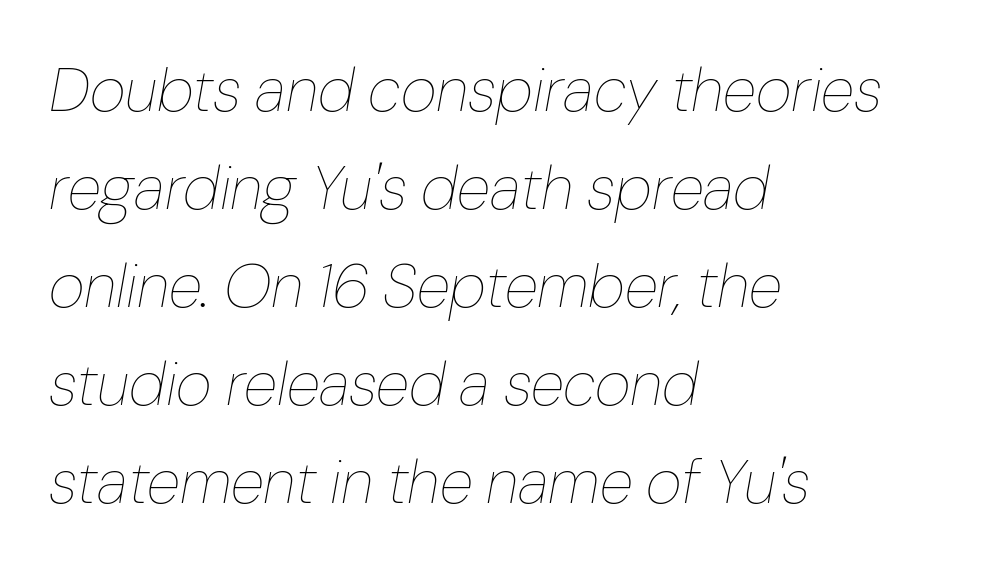
The image shows 62 px thin type, italic (leaning right); set left-aligned, normal line spacing (1.58x), normal letter spacing, not underlined; low stroke contrast and a medium x-height.
